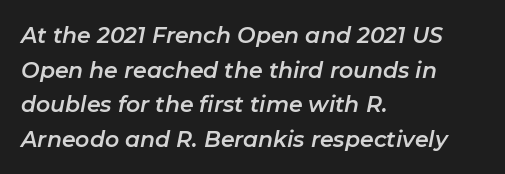
Q: Is the text italic (slanted)? A: Yes, it leans right by about 11 degrees.
Q: Is the text underlined? A: No.
Q: How is the paragraph aligned? A: Left-aligned.
Q: Is the spacing between letters normal or unusually wide? A: Normal.
Q: Is the spacing between lines tight, normal or loose? A: Normal.
